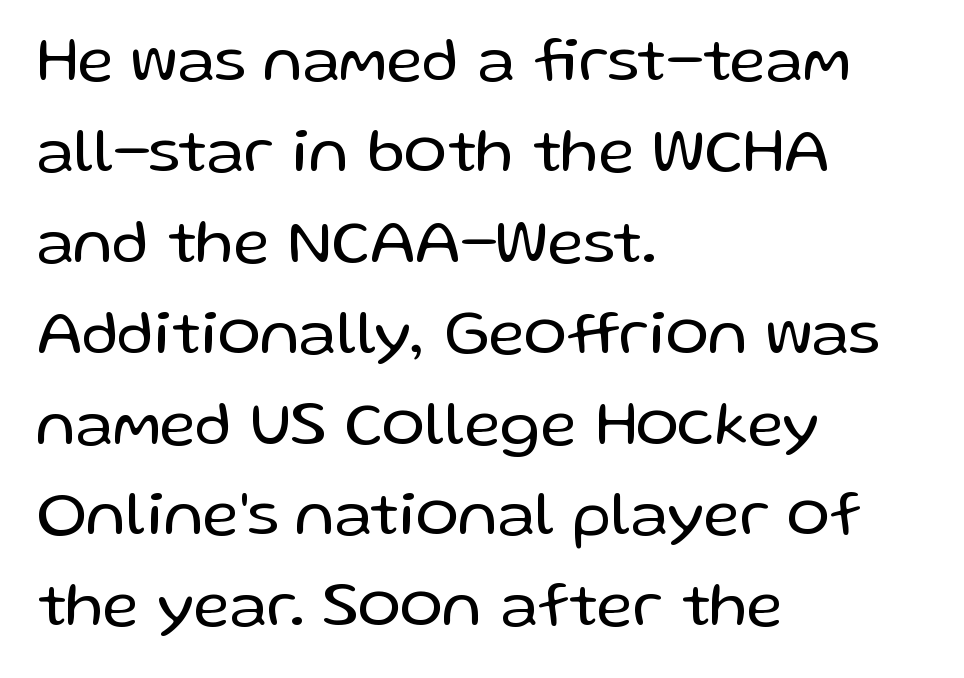
{"serif": "no", "italic": "no", "bold": "no", "weight": "regular", "width": "normal", "stroke_contrast": "low", "x_height": "medium", "monospaced": "no", "underline": "no", "align": "left", "line_spacing": "normal", "line_spacing_ratio": 1.42, "letter_spacing": "normal", "letter_spacing_em": 0.0, "glyph_px": 64}
